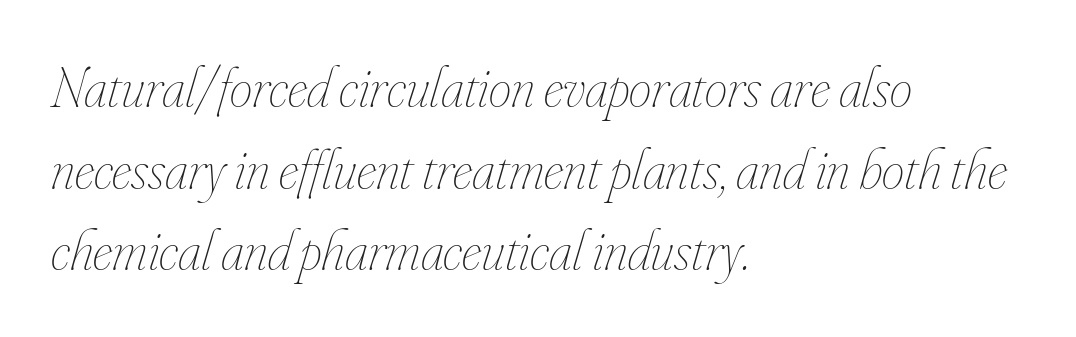
Q: Is the text bold? A: No.
Q: Is the text italic (slanted)? A: Yes, it leans right by about 16 degrees.
Q: Is the text underlined? A: No.
Q: How is the paragraph aligned? A: Left-aligned.
Q: Is the spacing between letters normal or unusually wide? A: Normal.
Q: Is the spacing between lines tight, normal or loose? A: Normal.
Q: Width (condensed, normal, or wide)? A: Condensed.
Q: Stroke contrast? A: Low.
Q: x-height? A: Small.
Q: Monospaced? A: No.
